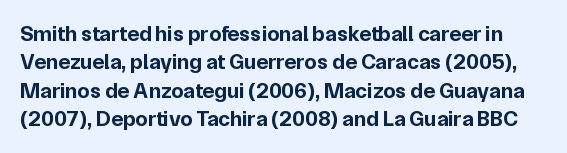
These lines keep a tight, regular rhythm from letter to letter. Vertical spacing — default. The typesetting leans heavy: a genuine bold. This is roman type, the default non-slanted kind.
